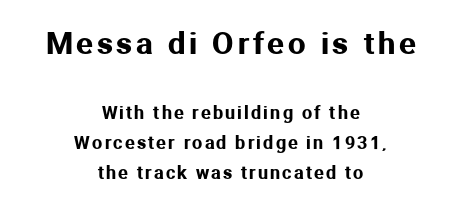
{"serif": "no", "italic": "no", "width": "normal", "stroke_contrast": "medium", "x_height": "medium", "monospaced": "no", "underline": "no", "align": "center", "line_spacing": "normal", "line_spacing_ratio": 1.68, "larger_block": "first", "size_ratio": 1.72, "glyph_px": 31}
